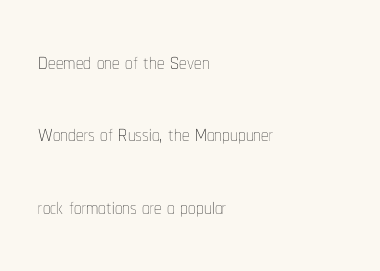
{"italic": "no", "bold": "no", "weight": "thin", "width": "condensed", "stroke_contrast": "low", "x_height": "medium", "monospaced": "no", "underline": "no", "align": "left", "line_spacing": "loose", "line_spacing_ratio": 2.41, "letter_spacing": "normal", "letter_spacing_em": 0.0, "glyph_px": 30}
